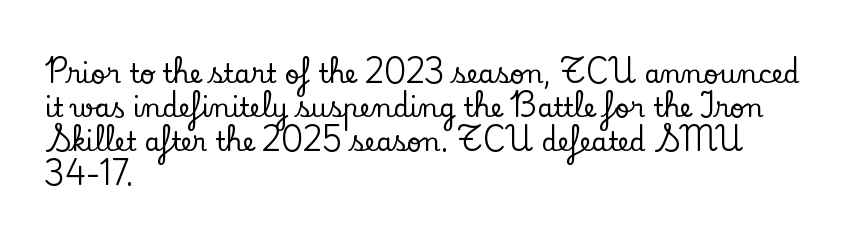
The passage is arranged the way most books set body copy — flush left. This is roman type, the default non-slanted kind. The rows are spaced the way most documents space them. The letterforms sit shoulder to shoulder at normal distance. Honestly, there is no underline to notice here at all.
